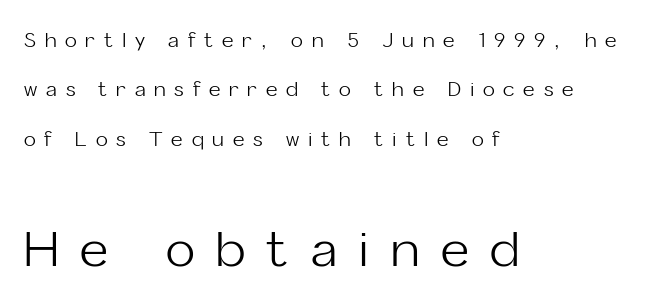
These lines have a slow, spaced-out rhythm from letter to letter. The type family on display is of the sans-serif kind. Quick note: not italic, upright. Whoever set this chose breathing room over compactness in the vertical rhythm. The cut favours lightness, reaching ordinary text weight at its darkest.
